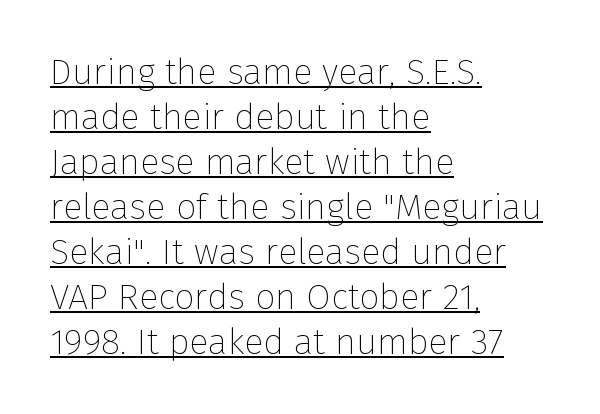
The image shows 36 px thin sans-serif type, upright; set left-aligned, normal line spacing (1.25x), normal letter spacing, underlined; low stroke contrast and a medium x-height.
